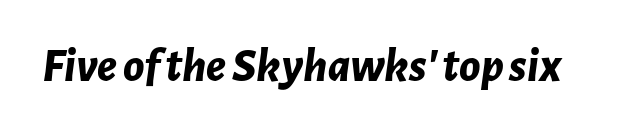
{"italic": "yes", "lean": "right", "slant_degrees": 7, "bold": "yes", "weight": "bold", "width": "normal", "stroke_contrast": "low", "x_height": "medium", "monospaced": "no", "underline": "no", "letter_spacing": "normal", "letter_spacing_em": 0.0, "glyph_px": 48}
